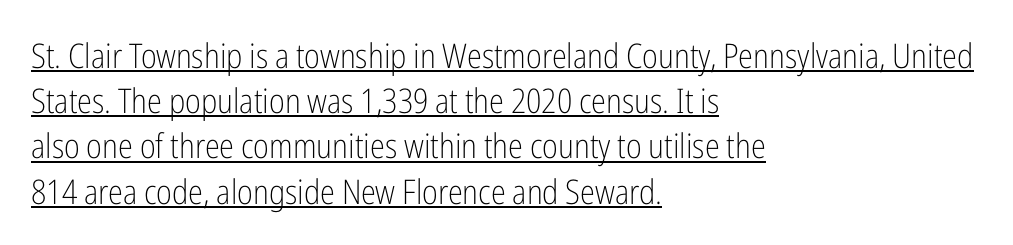
This is sans-serif lettering, the kind often seen on screens and signage. The specimen includes a rule beneath the text block's lines. Designer's note — italics off, roman on. A normal amount of white space separates one row of letters from the next.
